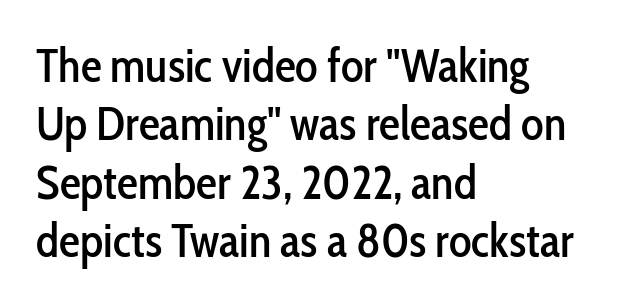
Q: Is the text italic (slanted)? A: No, it is upright.
Q: Is the typeface a serif or a sans-serif typeface? A: Sans-serif.
Q: Is the text underlined? A: No.
Q: How is the paragraph aligned? A: Left-aligned.
Q: Is the spacing between letters normal or unusually wide? A: Normal.
Q: Width (condensed, normal, or wide)? A: Condensed.
Q: Stroke contrast? A: Low.
Q: x-height? A: Medium.
Q: Monospaced? A: No.
